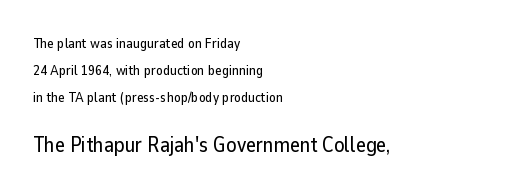
No italicization has been applied; the sample stays upright. Character size in the trailing block exceeds that of the leading block. Where is the straight margin? On the left. What's the leading like? Stretched, with rows far apart. A bare baseline throughout the passage.
